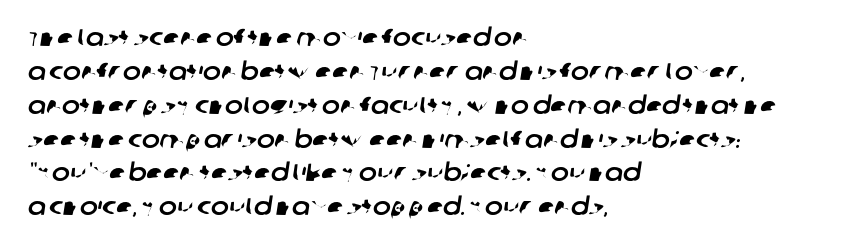
The image shows 24 px text type; set left-aligned, normal line spacing (1.41x), normal letter spacing, not underlined.
